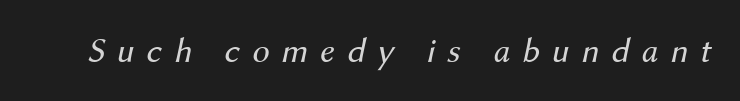
Here the designer chose a conventional face with non-uniform glyph widths. Type without underlining. No chunkiness to these letters — they're not bold. Compared with ordinary roman type, these characters are visibly tilted. Inter-character spacing is expanded well beyond the font's built-in metrics.
